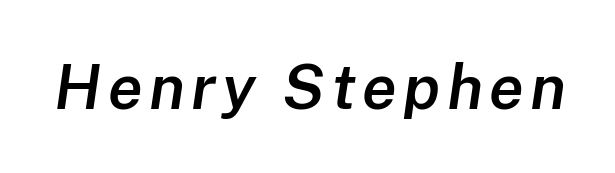
Compared with ordinary roman type, these characters are visibly tilted. Here the designer chose a conventional face with non-uniform glyph widths. Typographic density is moderately raised because the face is semibold. Glance below the letters and you will spot only blank space.
